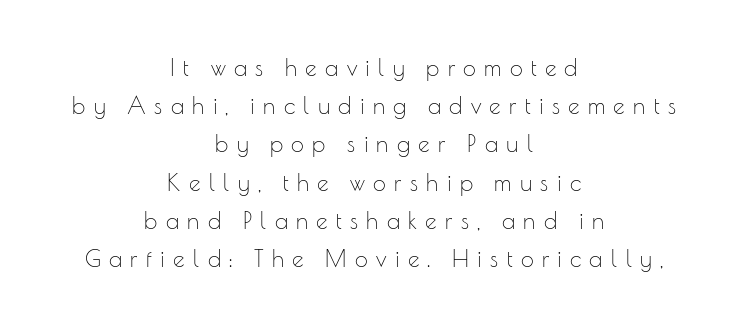
Unmarked baselines from the first word to the last. Every character sits straight up, as roman type does. The strokes carry an ordinary text weight at most. The rows are spaced the way most documents space them. Tracking here is generous; glyphs stand well apart from one another. Reading down the block, each line starts at a different indent, mirrored at its end.
